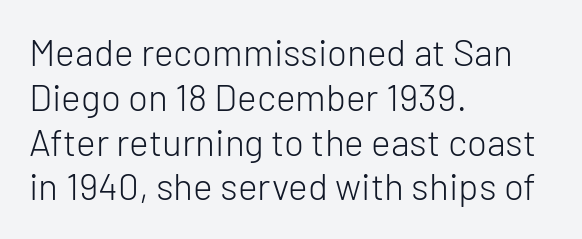
Q: Is the text bold? A: No.
Q: Is the text italic (slanted)? A: No, it is upright.
Q: Is the typeface a serif or a sans-serif typeface? A: Sans-serif.
Q: Is the text underlined? A: No.
Q: How is the paragraph aligned? A: Left-aligned.
Q: Is the spacing between letters normal or unusually wide? A: Normal.
Q: Width (condensed, normal, or wide)? A: Normal.
Q: Stroke contrast? A: Low.
Q: x-height? A: Medium.
Q: Monospaced? A: No.
